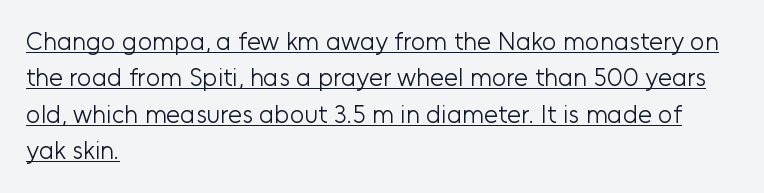
On a weight scale, this lands at 450 or below. A roman cut, with each character standing at attention. Notice how the passage keeps a crisp vertical edge on the left only. Nothing unusual about the tracking: characters are spaced as the font intends. A rule runs beneath these lines of type. Vertical spacing — default.
